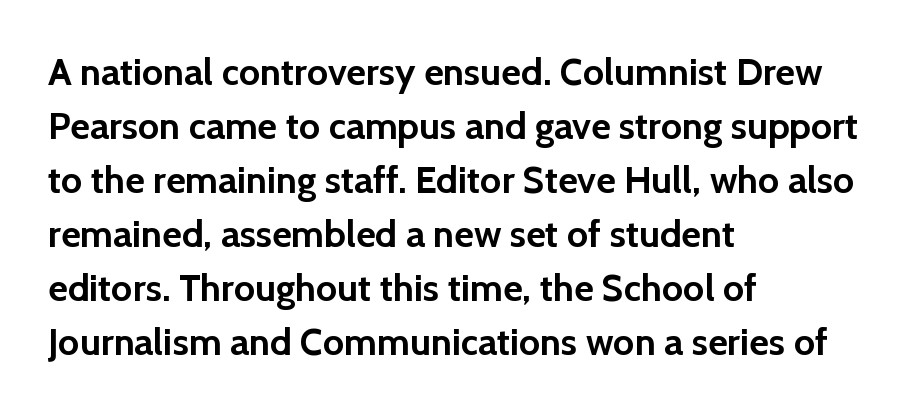
Q: Is the text bold? A: Yes.
Q: Is the text italic (slanted)? A: No, it is upright.
Q: Is the typeface a serif or a sans-serif typeface? A: Sans-serif.
Q: Is the text underlined? A: No.
Q: How is the paragraph aligned? A: Left-aligned.
Q: Is the spacing between letters normal or unusually wide? A: Normal.
Q: Is the spacing between lines tight, normal or loose? A: Normal.
Q: Width (condensed, normal, or wide)? A: Normal.
Q: x-height? A: Medium.
Q: Monospaced? A: No.
